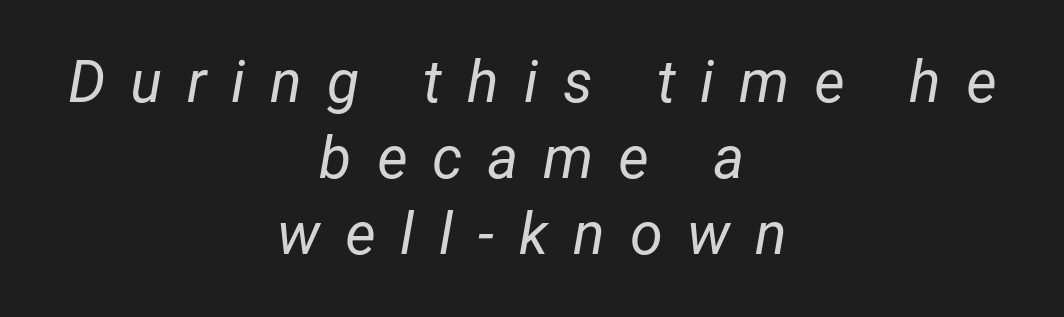
Underline: absent. Weight: not bold — regular or lighter. Slanted lettering throughout. Line starts and ends both wander, symmetrically. Is there much room between lines? A standard amount, neither cramped nor airy.
